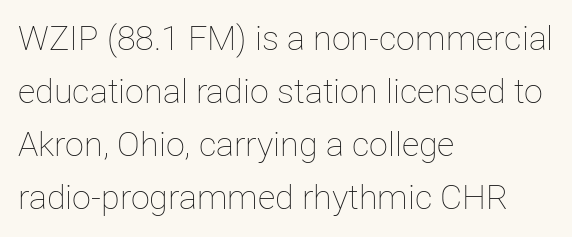
The axis of the letterforms is exactly vertical. Nothing unusual about the tracking: characters are spaced as the font intends. Heaviness? Minimal to ordinary, like unemphasized prose. Each letter keeps its own natural width here, so spacing adapts to shape. Teacher's note: observe the even left margin — that is flush-left alignment.
